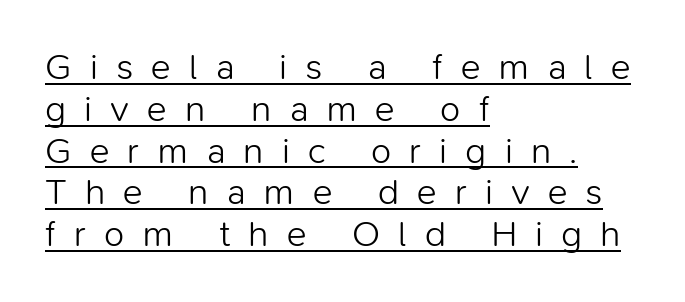
The image shows 37 px light sans-serif type, upright; set left-aligned, tight line spacing (1.13x), unusually wide letter spacing (+0.49 em), underlined; low stroke contrast and a medium x-height.
